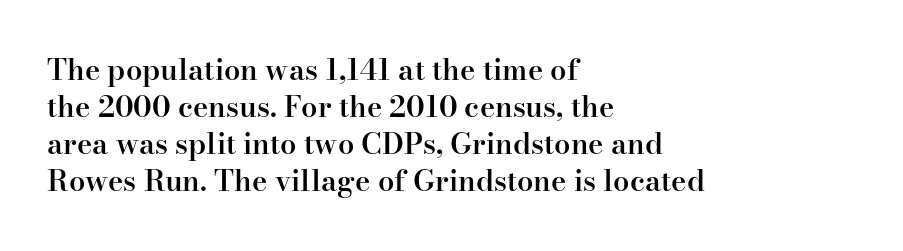
{"serif": "yes", "italic": "no", "bold": "semi", "weight": "semibold", "width": "normal", "stroke_contrast": "high", "x_height": "small", "monospaced": "no", "underline": "no", "align": "left", "line_spacing": "normal", "line_spacing_ratio": 1.28, "letter_spacing": "normal", "letter_spacing_em": 0.0, "glyph_px": 29}
